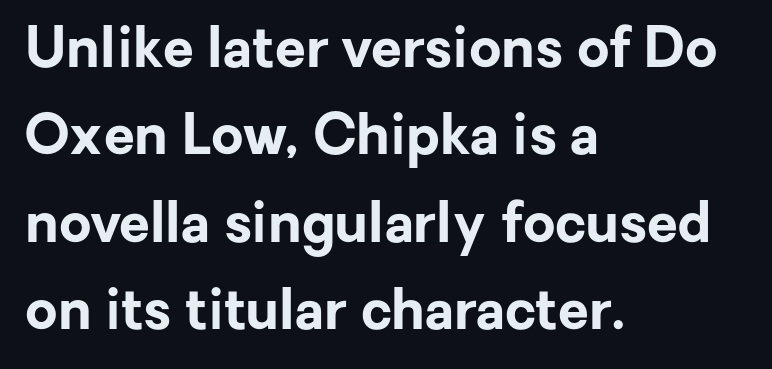
Q: Is the text bold? A: Yes.
Q: Is the text italic (slanted)? A: No, it is upright.
Q: Is the typeface a serif or a sans-serif typeface? A: Sans-serif.
Q: Is the text underlined? A: No.
Q: How is the paragraph aligned? A: Left-aligned.
Q: Is the spacing between letters normal or unusually wide? A: Normal.
Q: Is the spacing between lines tight, normal or loose? A: Normal.
Q: Width (condensed, normal, or wide)? A: Normal.
Q: Stroke contrast? A: Low.
Q: x-height? A: Medium.
Q: Monospaced? A: No.
